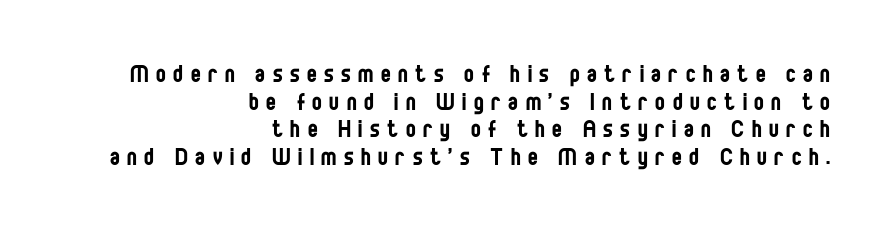
Q: Is the text bold? A: No.
Q: Is the text italic (slanted)? A: No, it is upright.
Q: Is the typeface a serif or a sans-serif typeface? A: Sans-serif.
Q: Is the text underlined? A: No.
Q: How is the paragraph aligned? A: Right-aligned.
Q: Is the spacing between letters normal or unusually wide? A: Unusually wide.
Q: Is the spacing between lines tight, normal or loose? A: Tight.
Q: Width (condensed, normal, or wide)? A: Condensed.
Q: Stroke contrast? A: Low.
Q: x-height? A: Large.
Q: Monospaced? A: No.
